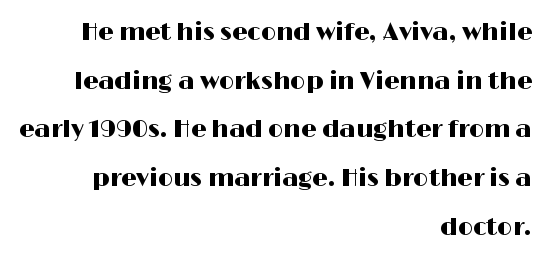
The lines are spread far apart with generous leading. Default kerning and tracking; the words read as compact shapes. Each line ends at the same right margin while the left side varies. Words float on clear page, feet unadorned. A roman cut, with each character standing at attention.
